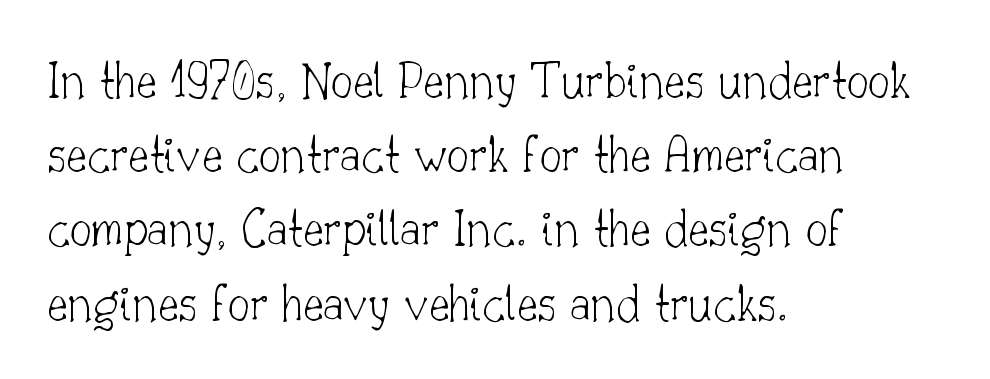
These glyphs show unthickened strokes, regular width or finer. Every character sits straight up, as roman type does. A typesetter would call this proportional, since set widths differ per character. Look at the tracking — it's just the regular setting, nothing added. Decoration check: the copy has no underline.
